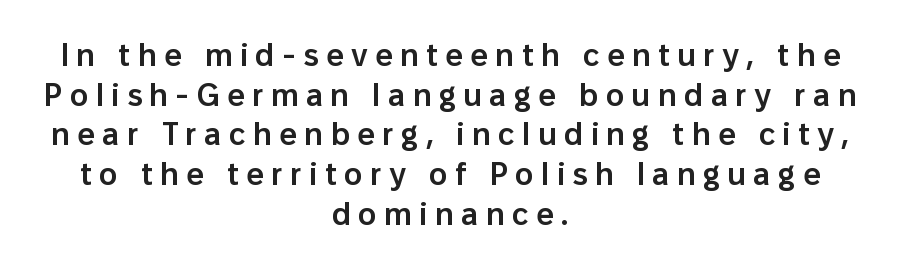
{"serif": "no", "italic": "no", "bold": "semi", "weight": "semibold", "width": "normal", "stroke_contrast": "low", "x_height": "medium", "monospaced": "no", "underline": "no", "align": "center", "line_spacing": "normal", "line_spacing_ratio": 1.28, "letter_spacing": "wide", "letter_spacing_em": 0.24, "glyph_px": 31}
